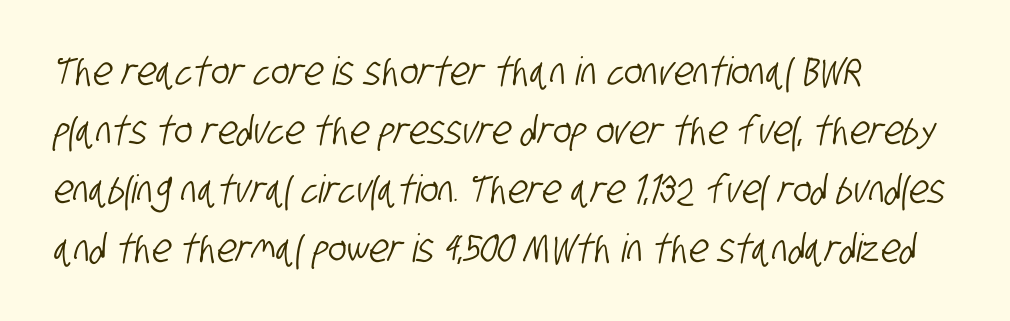
{"serif": "no", "width": "condensed", "stroke_contrast": "low", "x_height": "large", "monospaced": "no", "underline": "no", "align": "left", "line_spacing": "normal", "line_spacing_ratio": 1.51, "letter_spacing": "normal", "letter_spacing_em": 0.0, "glyph_px": 39}
